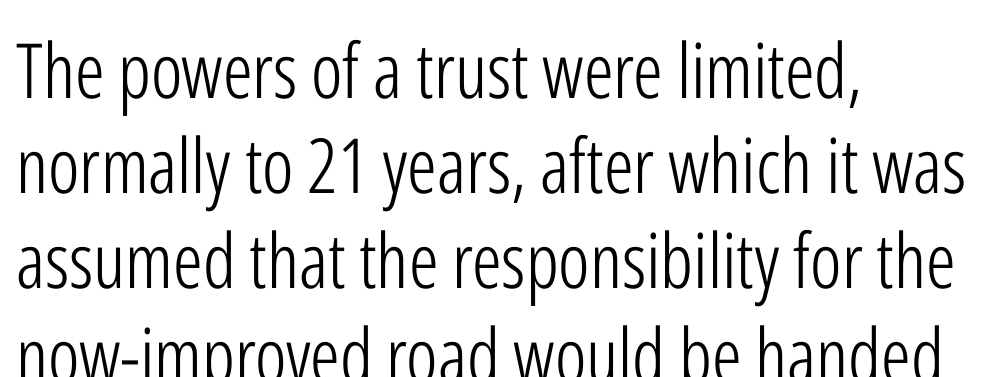
Note the varied advance widths — an 'i' is clearly narrower than an 'm'. This rendering features lettering with no underline. The lines in this sample share a left origin and differ only in where they stop. The axis of the letterforms is exactly vertical. A sans-serif font was chosen for this passage.
